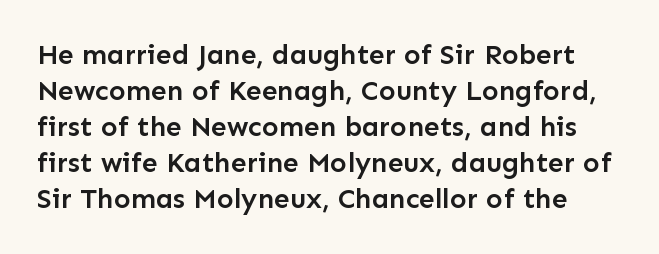
Anything drawn beneath the words? Only blank space. Look at the bottom of the vertical strokes: they stop flat, with no serifs. Unlike italic type, these characters show no tilt at all. Standard letterfit; no display-style spreading of the glyphs. A typesetter would call this leading conventional body-copy spacing.
